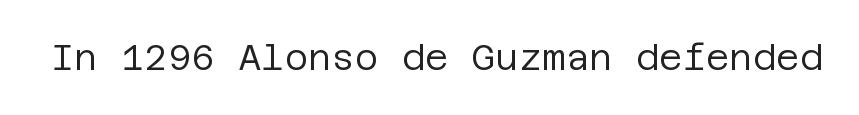
Posture: upright roman. The rendering keeps characters at their native spacing. The letters look calm and open, with moderate or lighter stems. The designer went with a sans here, leaving each stem footless. Type without underlining.
